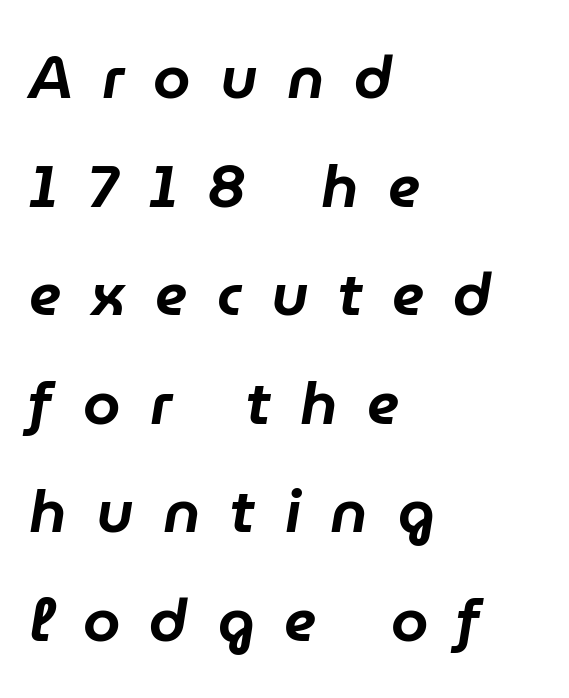
Q: Is the text italic (slanted)? A: Yes, it leans right by about 9 degrees.
Q: Is the text underlined? A: No.
Q: How is the paragraph aligned? A: Left-aligned.
Q: Is the spacing between letters normal or unusually wide? A: Unusually wide.
Q: Width (condensed, normal, or wide)? A: Normal.
Q: Stroke contrast? A: Low.
Q: x-height? A: Medium.
Q: Monospaced? A: No.
